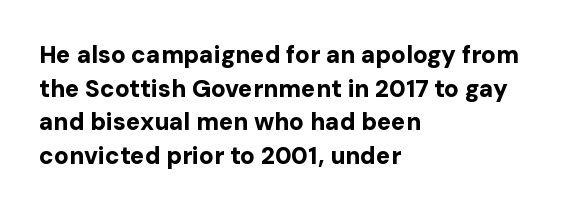
{"italic": "no", "bold": "yes", "underline": "no", "align": "left", "line_spacing": "normal", "line_spacing_ratio": 1.4, "letter_spacing": "normal", "letter_spacing_em": 0.0, "glyph_px": 24}
